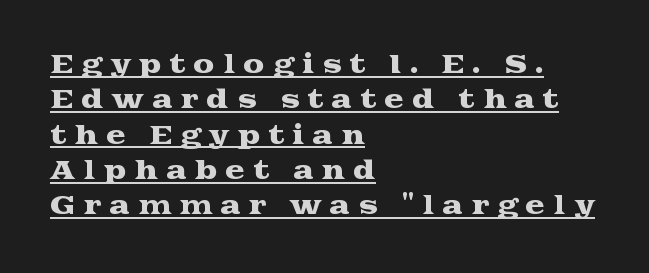
Teacher's note: observe the even left margin — that is flush-left alignment. Glyph-to-glyph distance is far greater than everyday printed text. Students, observe the line beneath the letters — that is underlining. If you drew a line through each stem, it would be perfectly vertical. Whoever set this chose a conventional vertical rhythm.
